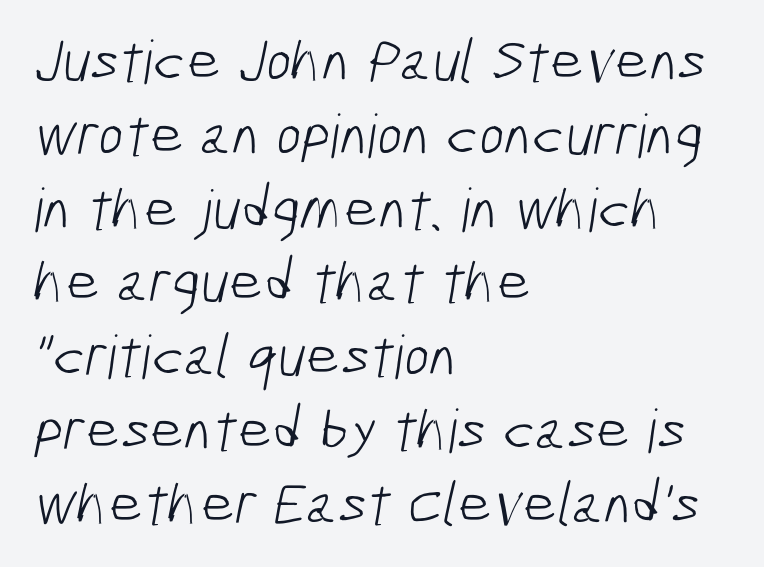
Q: Is the text bold? A: No.
Q: Is the typeface a serif or a sans-serif typeface? A: Sans-serif.
Q: Is the text underlined? A: No.
Q: How is the paragraph aligned? A: Left-aligned.
Q: Is the spacing between letters normal or unusually wide? A: Normal.
Q: Width (condensed, normal, or wide)? A: Condensed.
Q: Stroke contrast? A: Low.
Q: x-height? A: Medium.
Q: Monospaced? A: No.
